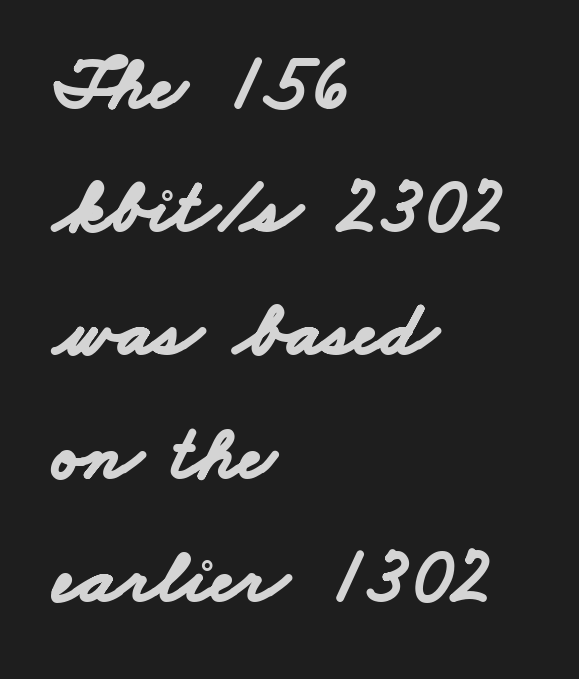
{"serif": "no", "bold": "yes", "weight": "bold", "width": "wide", "stroke_contrast": "low", "x_height": "small", "monospaced": "no", "underline": "no", "align": "left", "line_spacing": "normal", "line_spacing_ratio": 1.6, "letter_spacing": "normal", "letter_spacing_em": 0.0, "glyph_px": 77}
